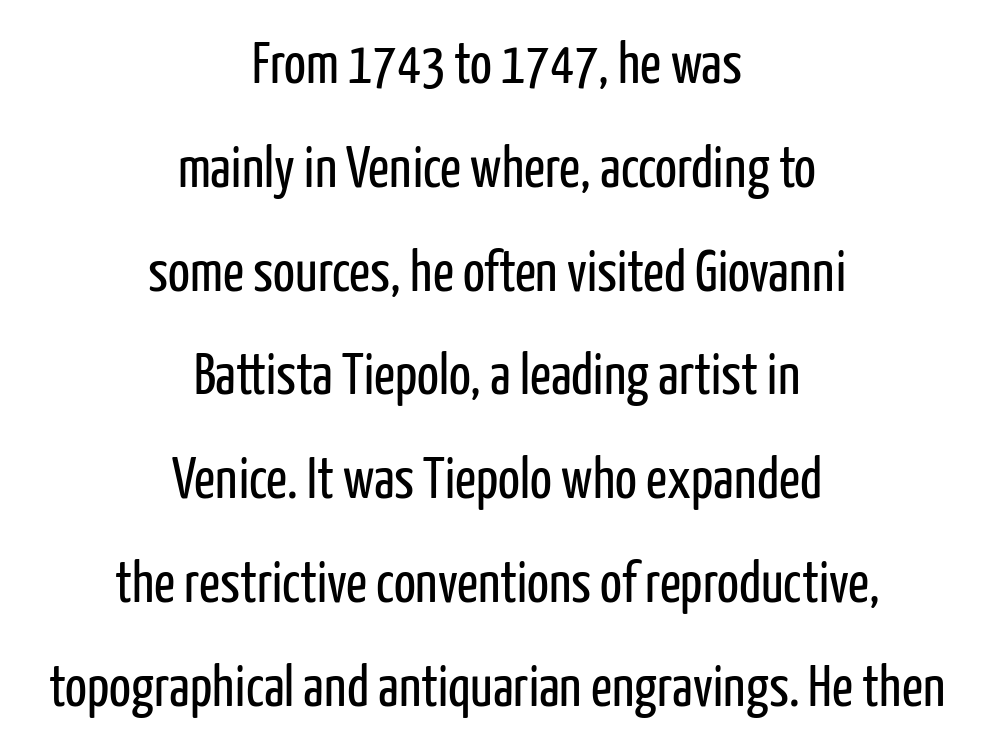
{"serif": "no", "italic": "no", "bold": "no", "weight": "regular", "width": "condensed", "stroke_contrast": "low", "x_height": "medium", "monospaced": "no", "underline": "no", "align": "center", "line_spacing_ratio": 1.79, "letter_spacing": "normal", "letter_spacing_em": 0.0, "glyph_px": 58}
